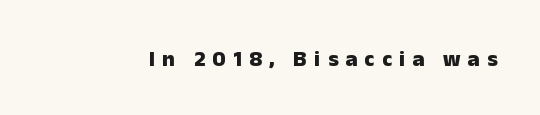
In terms of letterspacing, this is a distinctly airy, spread setting. Compared with an ordinary text face, these strokes are far heavier — a full bold. Decoration check: the copy has no underline. The letters stand straight up with perfectly vertical stems.
